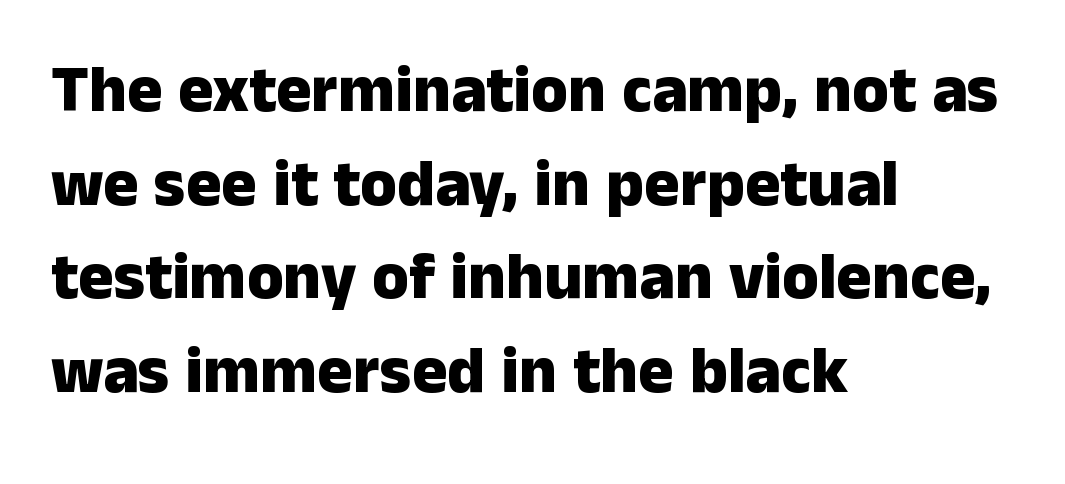
{"serif": "no", "italic": "no", "bold": "yes", "weight": "heavy", "width": "normal", "stroke_contrast": "low", "x_height": "medium", "monospaced": "no", "underline": "no", "align": "left", "line_spacing": "normal", "line_spacing_ratio": 1.42, "letter_spacing": "normal", "letter_spacing_em": 0.0, "glyph_px": 66}
